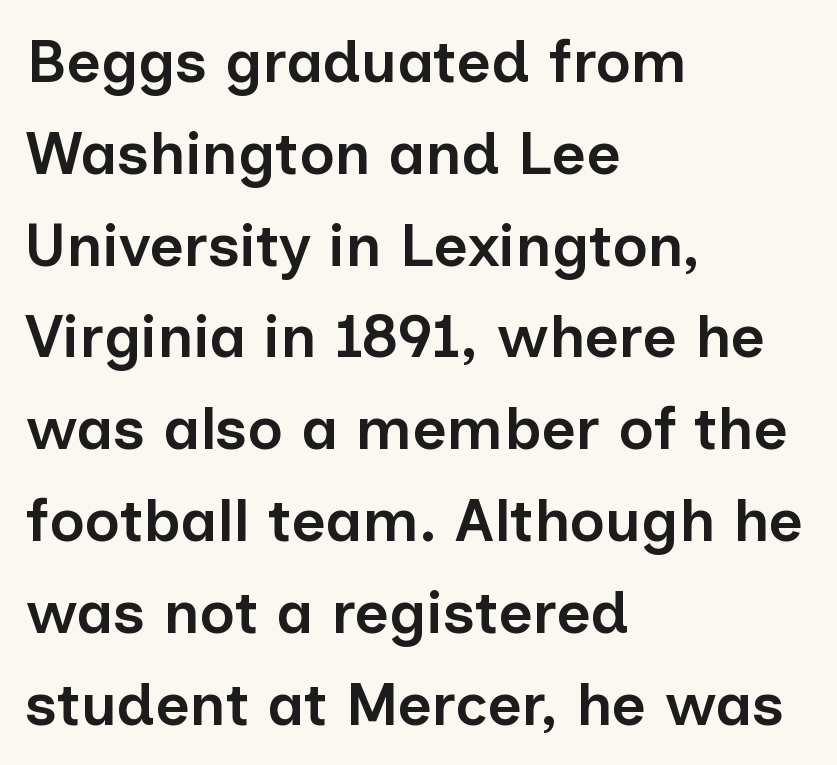
The image shows 60 px semibold sans-serif type, upright; set left-aligned, normal line spacing (1.53x), normal letter spacing, not underlined; low stroke contrast and a medium x-height.
